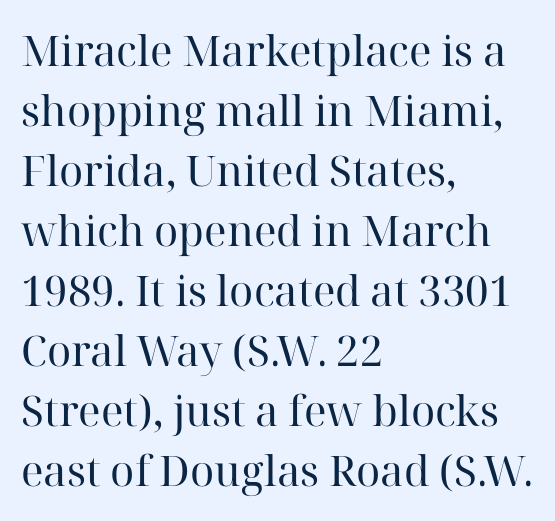
{"serif": "yes", "italic": "no", "bold": "no", "weight": "regular", "width": "normal", "stroke_contrast": "high", "x_height": "medium", "monospaced": "no", "underline": "no", "align": "left", "line_spacing": "normal", "line_spacing_ratio": 1.43, "letter_spacing": "normal", "letter_spacing_em": 0.0, "glyph_px": 42}
